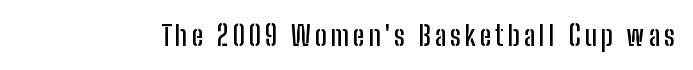
Tall strokes in this sample are plumb rather than angled. Only glyphs here, with clear space below each row. This is sans-serif lettering, the kind often seen on screens and signage. Note the varied advance widths — an 'i' is clearly narrower than an 'm'.
